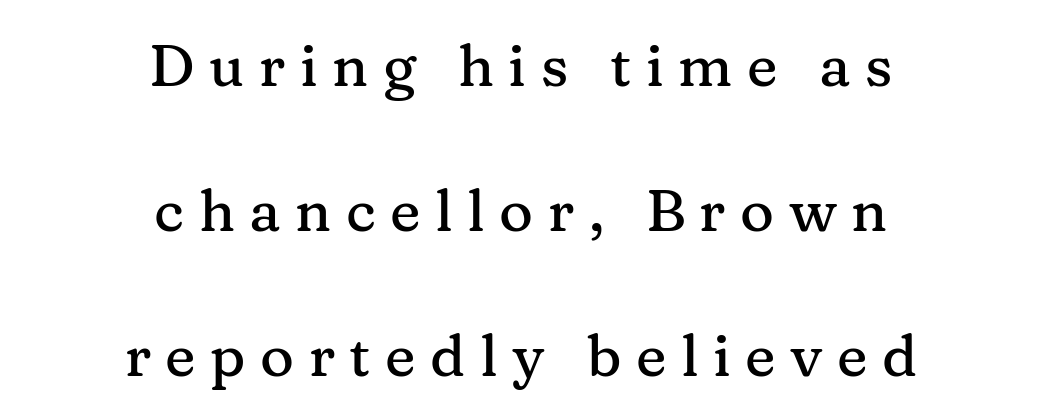
The image shows 58 px serif type, upright; set centered, loose line spacing (2.5x), unusually wide letter spacing (+0.25 em), not underlined; medium stroke contrast and a medium x-height.
